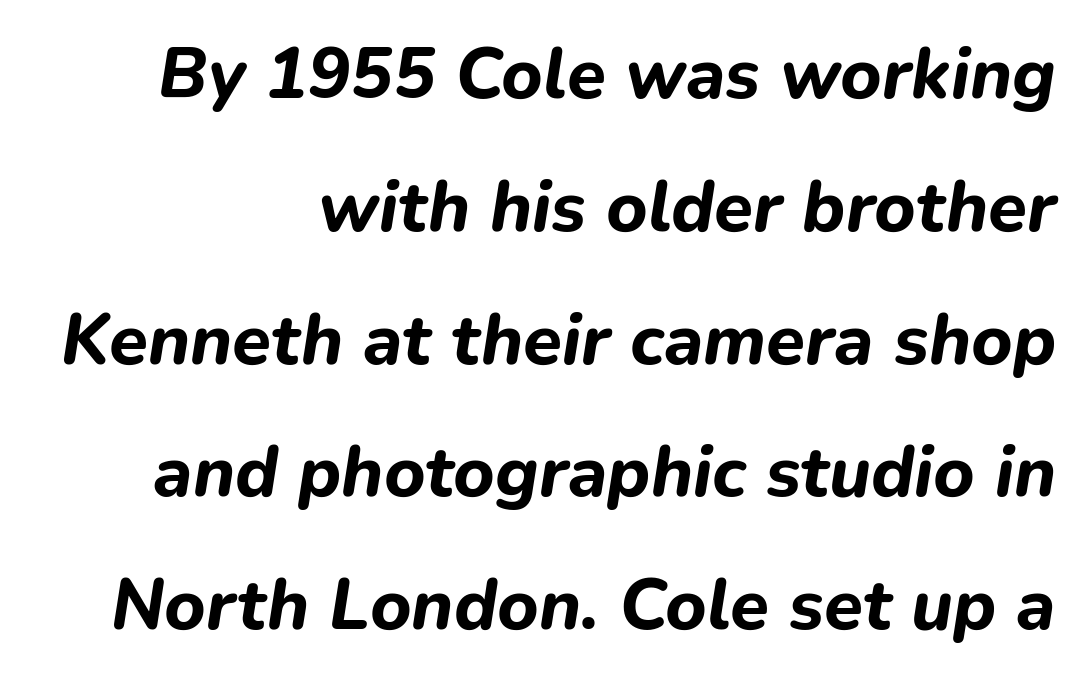
Q: Is the text bold? A: Yes.
Q: Is the text italic (slanted)? A: Yes, it leans right by about 9 degrees.
Q: Is the text underlined? A: No.
Q: How is the paragraph aligned? A: Right-aligned.
Q: Is the spacing between letters normal or unusually wide? A: Normal.
Q: Width (condensed, normal, or wide)? A: Normal.
Q: Stroke contrast? A: Low.
Q: x-height? A: Medium.
Q: Monospaced? A: No.
